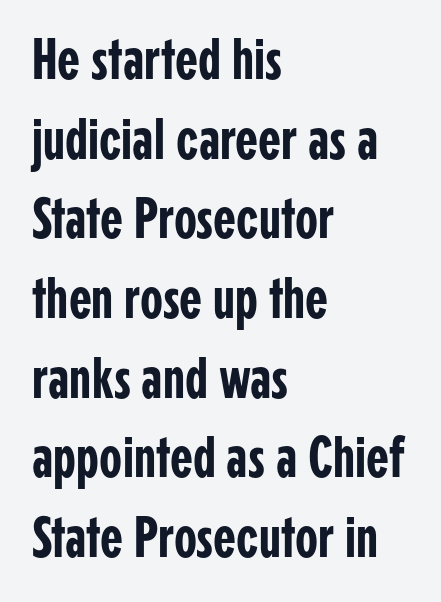
Q: Is the text italic (slanted)? A: No, it is upright.
Q: Is the typeface a serif or a sans-serif typeface? A: Sans-serif.
Q: Is the text underlined? A: No.
Q: How is the paragraph aligned? A: Left-aligned.
Q: Is the spacing between letters normal or unusually wide? A: Normal.
Q: Is the spacing between lines tight, normal or loose? A: Normal.
Q: Width (condensed, normal, or wide)? A: Condensed.
Q: Stroke contrast? A: Low.
Q: x-height? A: Medium.
Q: Monospaced? A: No.
